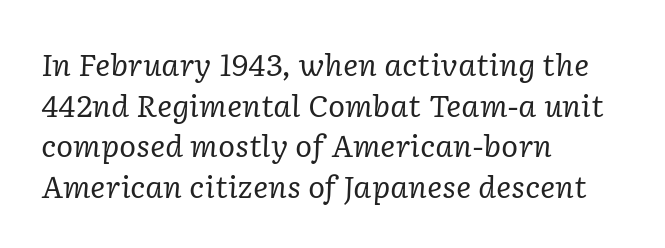
The passage is arranged the way most books set body copy — flush left. Here the glyphs are tracked normally, forming tight word shapes. You could not count columns in this text — the font is proportionally spaced. Notice how the stems are inclined rather than vertical — that's the hallmark of italics. Summary of vertical rhythm: regular, with standard interline spacing.
